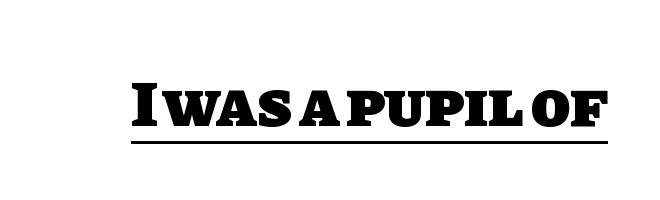
This sample has the flowing, uneven cadence of proportional lettering. Grotesque or geometric, the face here clearly has no serifs. Compared with typical body copy, the letter spacing here is the same. Glance below the letters and you will spot a drawn line. I'd describe the lettering as bold — thick and assertive.
